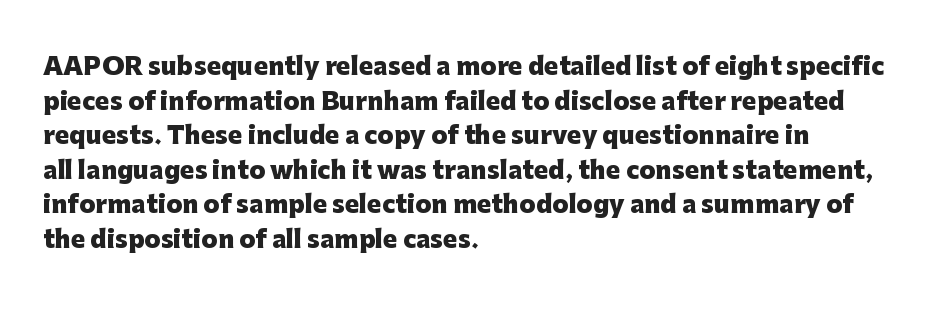
{"italic": "no", "bold": "yes", "underline": "no", "align": "left", "line_spacing": "normal", "line_spacing_ratio": 1.44, "letter_spacing": "normal", "letter_spacing_em": 0.0, "glyph_px": 24}
